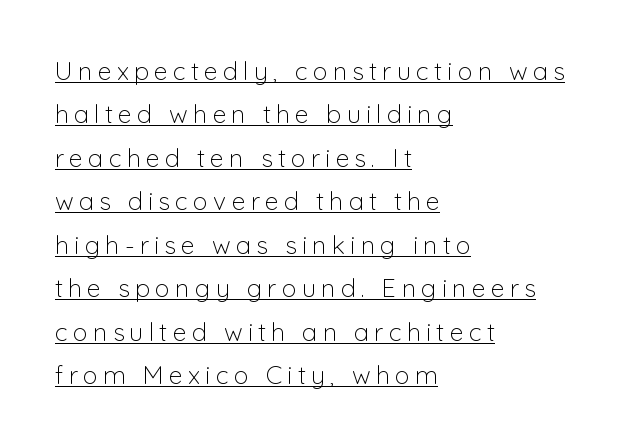
{"italic": "no", "bold": "no", "underline": "yes", "align": "left", "line_spacing_ratio": 1.74, "letter_spacing": "wide", "letter_spacing_em": 0.21, "glyph_px": 25}
